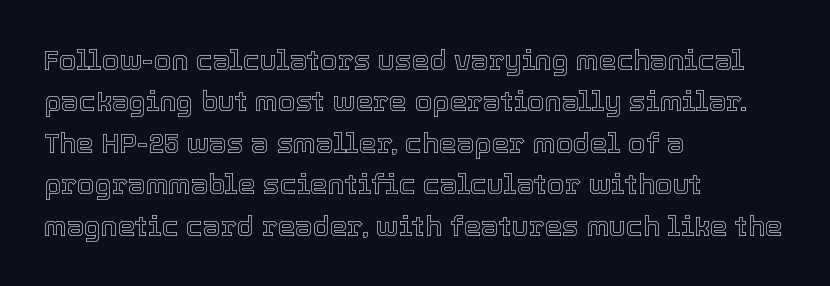
Q: Is the text italic (slanted)? A: No, it is upright.
Q: Is the text underlined? A: No.
Q: How is the paragraph aligned? A: Left-aligned.
Q: Is the spacing between letters normal or unusually wide? A: Normal.
Q: Is the spacing between lines tight, normal or loose? A: Normal.
Q: Width (condensed, normal, or wide)? A: Normal.
Q: x-height? A: Medium.
Q: Monospaced? A: No.
